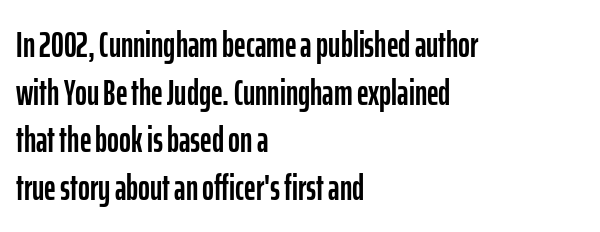
Q: Is the text italic (slanted)? A: No, it is upright.
Q: Is the typeface a serif or a sans-serif typeface? A: Sans-serif.
Q: Is the text underlined? A: No.
Q: How is the paragraph aligned? A: Left-aligned.
Q: Is the spacing between letters normal or unusually wide? A: Normal.
Q: Is the spacing between lines tight, normal or loose? A: Normal.
Q: Width (condensed, normal, or wide)? A: Condensed.
Q: Stroke contrast? A: Low.
Q: x-height? A: Medium.
Q: Monospaced? A: No.
